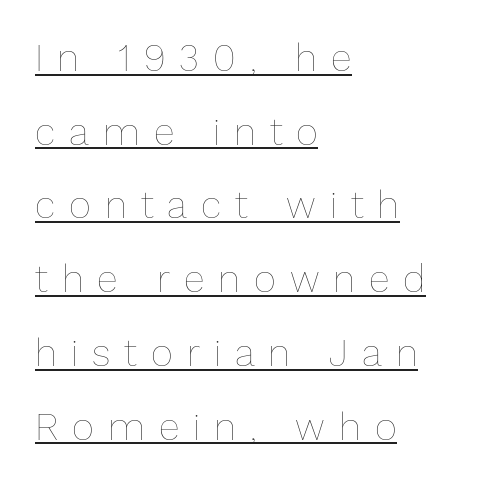
Spacing verdict: proportional, widths tailored to each character. Posture: upright roman. Interline gaps are noticeably wide in this sample. The letterforms stand isolated, each surrounded by extra space. Nothing heavy about these letters — not bold at all.
